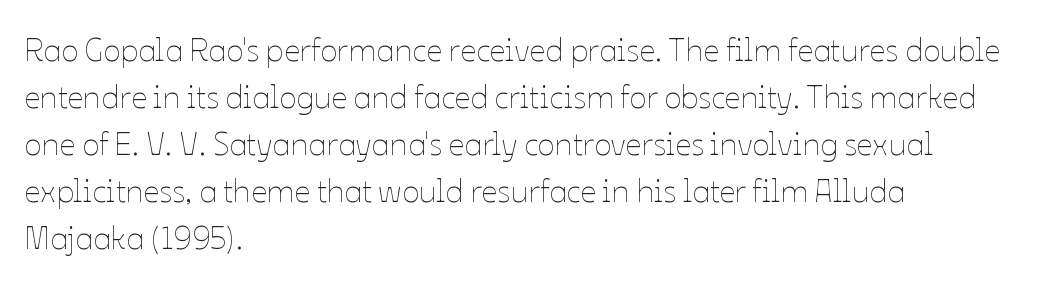
{"italic": "no", "bold": "no", "weight": "thin", "width": "normal", "stroke_contrast": "low", "x_height": "medium", "monospaced": "no", "underline": "no", "align": "left", "line_spacing": "normal", "line_spacing_ratio": 1.47, "letter_spacing": "normal", "letter_spacing_em": 0.0, "glyph_px": 32}
